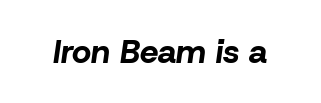
{"italic": "yes", "lean": "right", "slant_degrees": 8, "bold": "yes", "weight": "bold", "width": "normal", "stroke_contrast": "low", "x_height": "medium", "monospaced": "no", "underline": "no", "letter_spacing": "normal", "letter_spacing_em": 0.0, "glyph_px": 33}
